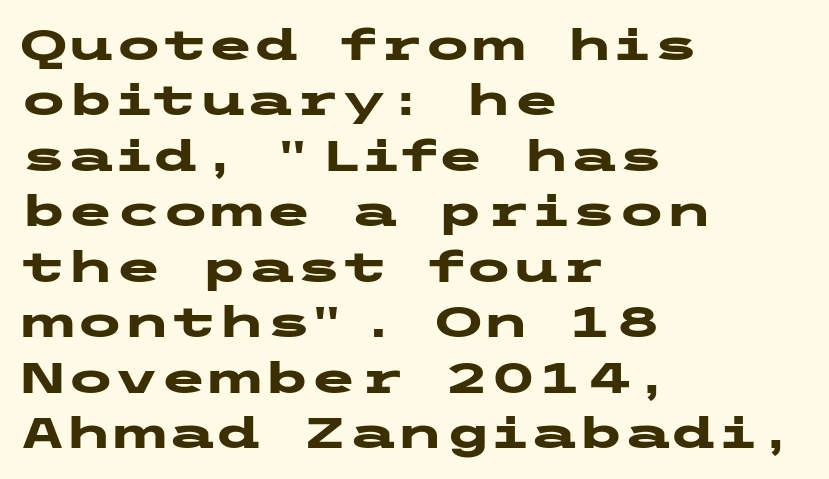
The image shows 43 px heavy, wide sans-serif type, upright; set left-aligned, normal line spacing (1.29x), normal letter spacing, not underlined; low stroke contrast and a medium x-height.
